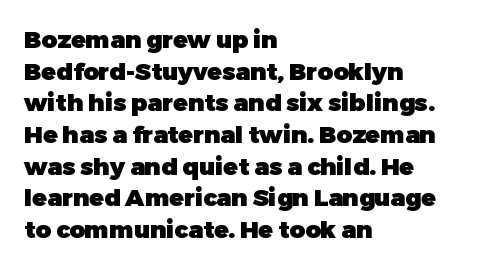
Honestly, the letter spacing is just normal — you wouldn't notice it. One glance says typical: line gaps are just what's usual. These lines stack with their left ends in a neat column. The type sits square on the baseline with zero lean. Descender tails drop into unmarked territory. How heavy is the stroke? Heavy — this is a bold.
